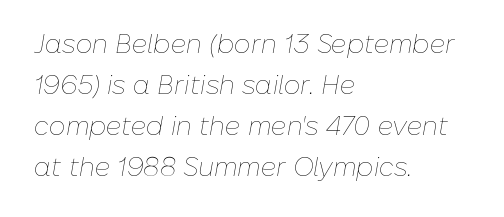
Q: Is the text bold? A: No.
Q: Is the text italic (slanted)? A: Yes, it leans right by about 10 degrees.
Q: Is the text underlined? A: No.
Q: How is the paragraph aligned? A: Left-aligned.
Q: Is the spacing between letters normal or unusually wide? A: Normal.
Q: Is the spacing between lines tight, normal or loose? A: Normal.
